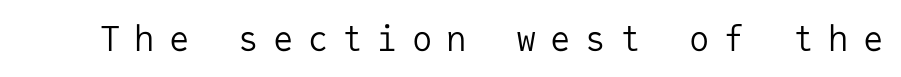
The image shows 34 px regular-weight sans-serif type, upright, monospaced; set unusually wide letter spacing (+0.42 em), not underlined; low stroke contrast and a medium x-height.
